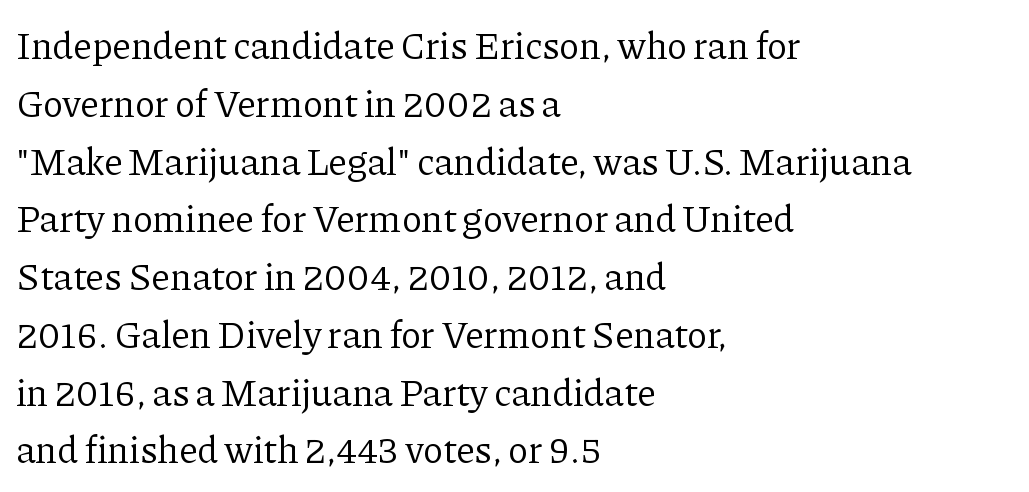
The image shows 38 px regular-weight serif type, upright; set left-aligned, normal line spacing (1.52x), normal letter spacing, not underlined; low stroke contrast and a medium x-height.
